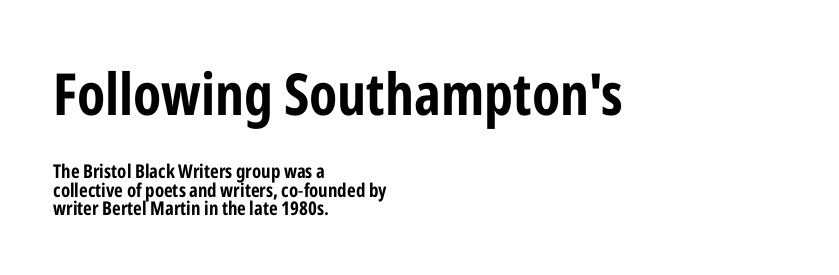
The image shows 58 px condensed sans-serif type, upright; set left-aligned, tight line spacing (0.99x), normal letter spacing, not underlined; the first (top) block is 3.05x larger; low stroke contrast and a medium x-height.
